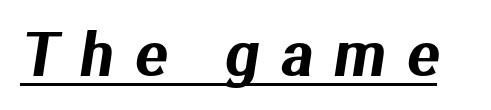
A typesetter would call this heavily tracked-out type. Character widths vary here, with narrow letters taking less room than wide ones. A baseline rule has been typeset under these characters. Regarding serifs, this sample does without them.
